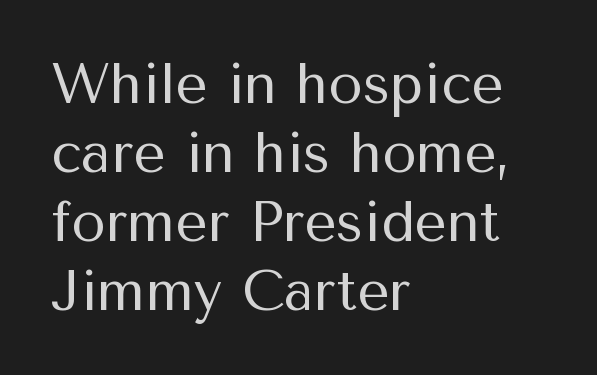
The image shows 56 px regular-weight sans-serif type, upright; set left-aligned, line spacing 1.23x, normal letter spacing, not underlined; medium stroke contrast and a medium x-height.
